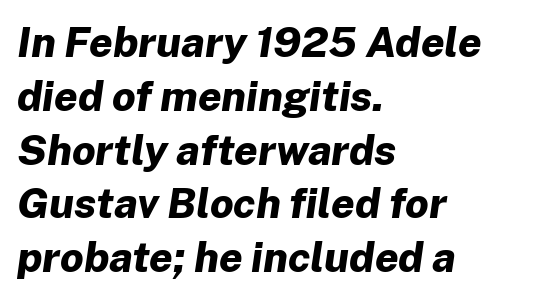
The image shows 42 px bold type, italic (leaning right); set left-aligned, normal line spacing (1.28x), normal letter spacing, not underlined; low stroke contrast and a medium x-height.
